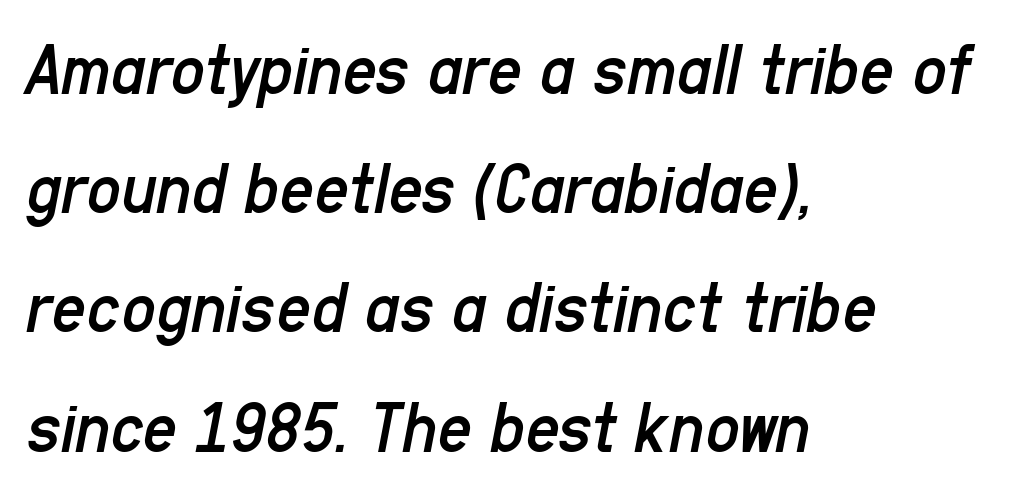
Q: Is the text bold? A: No.
Q: Is the text italic (slanted)? A: Yes, it leans right by about 11 degrees.
Q: Is the text underlined? A: No.
Q: How is the paragraph aligned? A: Left-aligned.
Q: Is the spacing between letters normal or unusually wide? A: Normal.
Q: Is the spacing between lines tight, normal or loose? A: Normal.
Q: Width (condensed, normal, or wide)? A: Condensed.
Q: Stroke contrast? A: Low.
Q: x-height? A: Medium.
Q: Monospaced? A: No.
